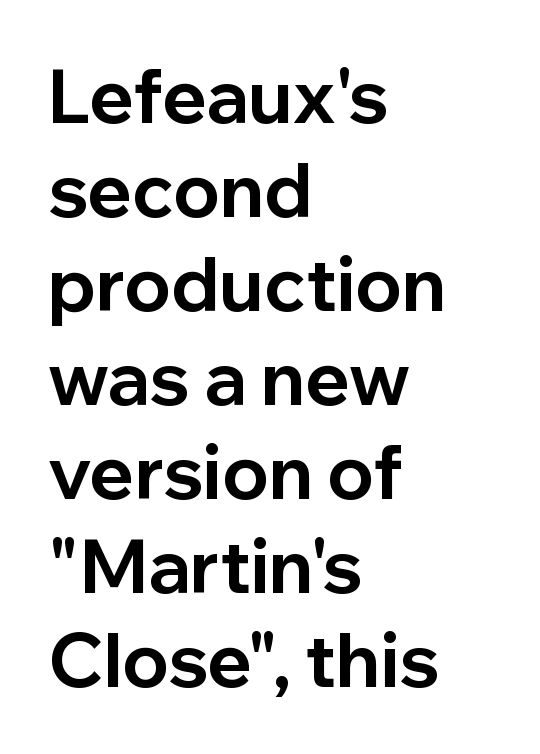
The image shows 74 px bold sans-serif type, upright; set left-aligned, normal line spacing (1.27x), normal letter spacing, not underlined; low stroke contrast and a medium x-height.
